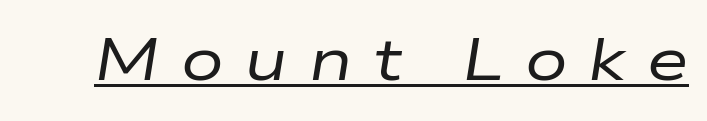
{"italic": "yes", "lean": "right", "slant_degrees": 9, "bold": "no", "weight": "regular", "width": "wide", "stroke_contrast": "low", "x_height": "medium", "monospaced": "no", "underline": "yes", "letter_spacing": "wide", "letter_spacing_em": 0.35, "glyph_px": 60}
